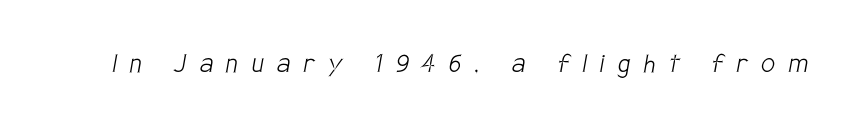
Q: Is the text bold? A: No.
Q: Is the typeface a serif or a sans-serif typeface? A: Sans-serif.
Q: Is the text underlined? A: No.
Q: Is the spacing between letters normal or unusually wide? A: Unusually wide.
Q: Width (condensed, normal, or wide)? A: Condensed.
Q: Stroke contrast? A: Low.
Q: x-height? A: Large.
Q: Monospaced? A: No.
